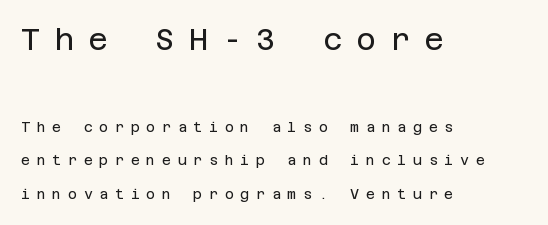
Q: Is the text bold? A: No.
Q: Is the text italic (slanted)? A: No, it is upright.
Q: Is the typeface a serif or a sans-serif typeface? A: Sans-serif.
Q: Is the text underlined? A: No.
Q: How is the paragraph aligned? A: Left-aligned.
Q: Is the spacing between letters normal or unusually wide? A: Unusually wide.
Q: Is the spacing between lines tight, normal or loose? A: Loose.
Q: Which block of text is set in a larger size, the first (top) or the second (bottom)? A: The first (top) one.
Q: Width (condensed, normal, or wide)? A: Normal.
Q: Stroke contrast? A: Low.
Q: x-height? A: Large.
